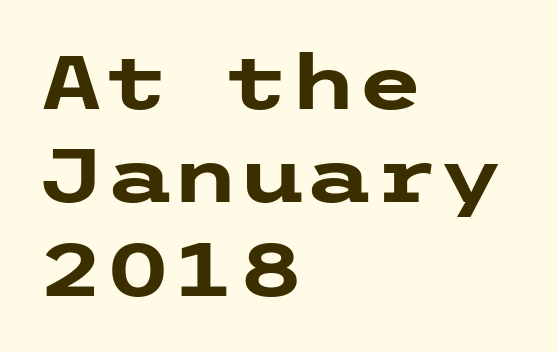
Caption: bold face, heavy strokes. Nope, no serifs anywhere on these letters. These lines were composed using upright roman letters. Where is the straight margin? On the left. Glyph-to-glyph distance matches everyday printed text.
